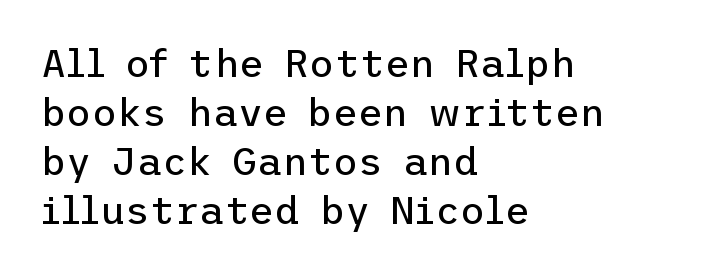
The image shows 39 px regular-weight sans-serif type, upright; set left-aligned, normal line spacing (1.26x), normal letter spacing, not underlined; low stroke contrast and a medium x-height.
